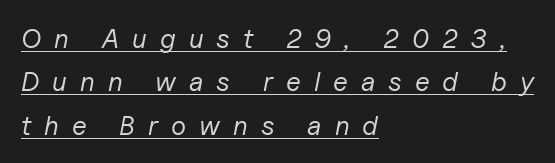
This sample uses an oblique cut, with every glyph tilted off the vertical. Between one letter and the next there's a generous, obvious gap. Notice how the passage keeps a crisp vertical edge on the left only. The lines sit at an ordinary, default distance from one another.
